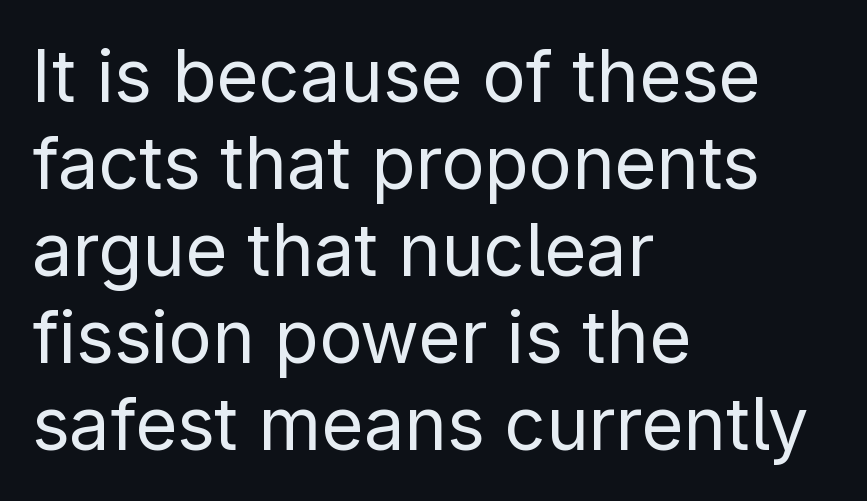
Q: Is the text bold? A: No.
Q: Is the text italic (slanted)? A: No, it is upright.
Q: Is the typeface a serif or a sans-serif typeface? A: Sans-serif.
Q: Is the text underlined? A: No.
Q: How is the paragraph aligned? A: Left-aligned.
Q: Is the spacing between letters normal or unusually wide? A: Normal.
Q: Width (condensed, normal, or wide)? A: Normal.
Q: Stroke contrast? A: Low.
Q: x-height? A: Medium.
Q: Monospaced? A: No.
